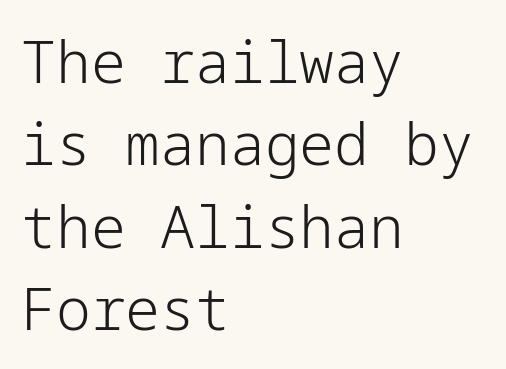
{"serif": "no", "italic": "no", "bold": "no", "weight": "light", "width": "normal", "stroke_contrast": "low", "x_height": "medium", "underline": "no", "align": "left", "line_spacing": "normal", "line_spacing_ratio": 1.42, "letter_spacing": "normal", "letter_spacing_em": 0.0, "glyph_px": 58}
